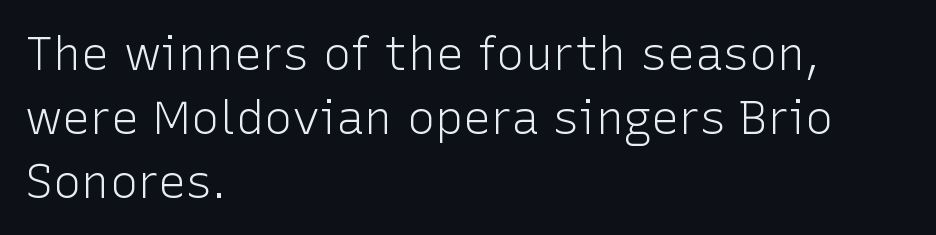
{"serif": "no", "italic": "no", "bold": "no", "weight": "light", "width": "normal", "stroke_contrast": "low", "x_height": "medium", "monospaced": "no", "underline": "no", "align": "left", "line_spacing": "normal", "line_spacing_ratio": 1.36, "letter_spacing": "normal", "letter_spacing_em": 0.0, "glyph_px": 47}
